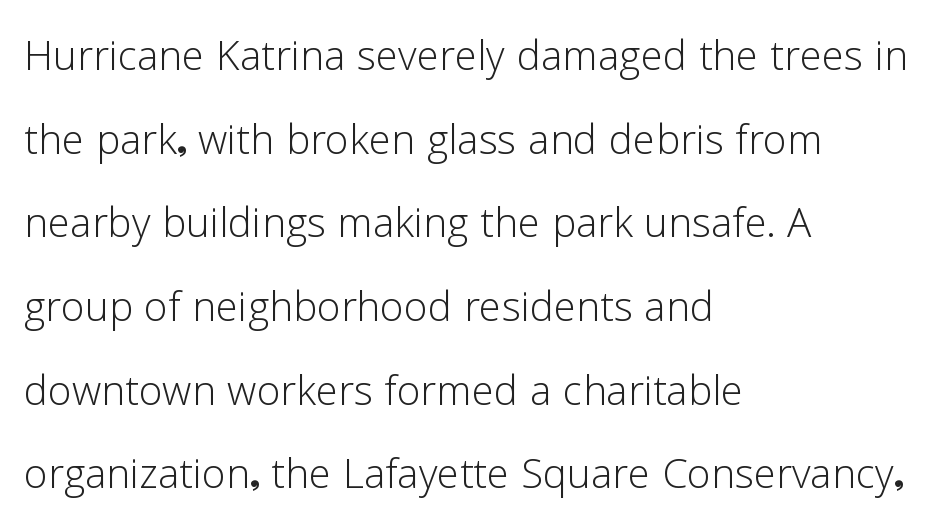
{"serif": "no", "italic": "no", "bold": "no", "weight": "light", "width": "normal", "stroke_contrast": "low", "x_height": "medium", "monospaced": "no", "underline": "no", "align": "left", "line_spacing": "normal", "line_spacing_ratio": 1.55, "letter_spacing": "normal", "letter_spacing_em": 0.0, "glyph_px": 54}
